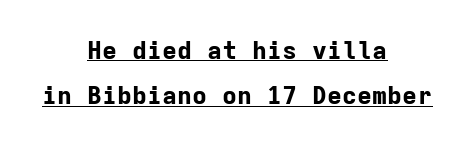
Ascenders rise straight up at ninety degrees. Tracking here is standard; glyphs follow each other at the usual distance. The typesetting leans heavy: a genuine bold. A continuous stroke trails under the words, as in a hyperlink. Where is the straight margin? There isn't one; the lines are centered.
